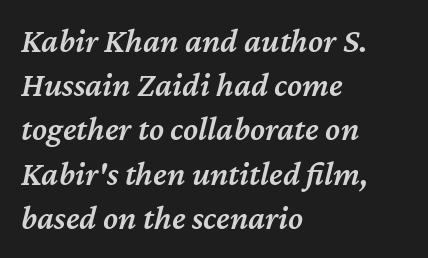
{"italic": "yes", "lean": "right", "slant_degrees": 12, "bold": "semi", "weight": "semibold", "width": "normal", "stroke_contrast": "medium", "x_height": "medium", "monospaced": "no", "underline": "no", "align": "left", "line_spacing": "normal", "line_spacing_ratio": 1.3, "letter_spacing": "normal", "letter_spacing_em": 0.0, "glyph_px": 34}
